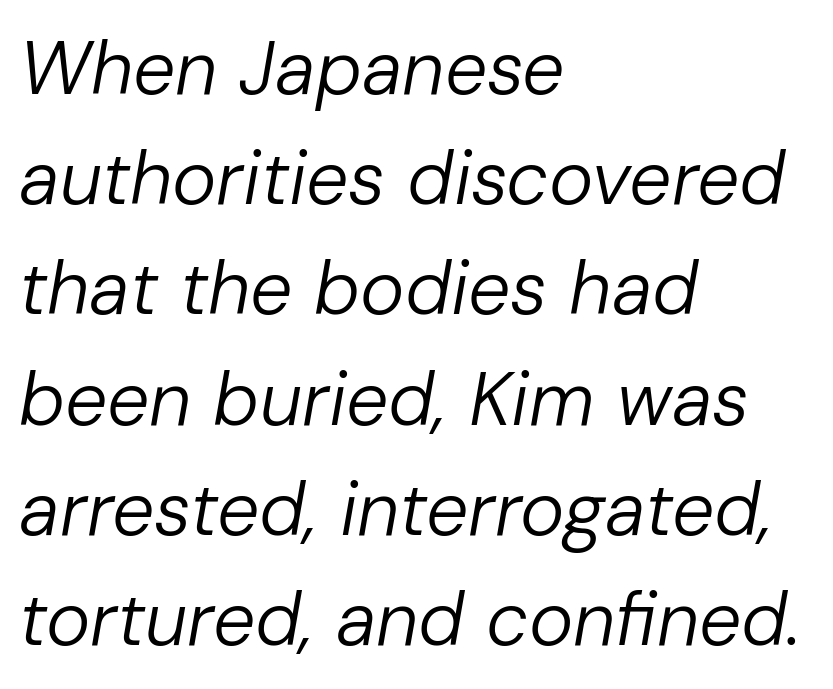
{"italic": "yes", "lean": "right", "slant_degrees": 10, "bold": "no", "weight": "regular", "width": "normal", "stroke_contrast": "low", "x_height": "medium", "monospaced": "no", "underline": "no", "align": "left", "line_spacing": "normal", "line_spacing_ratio": 1.47, "letter_spacing": "normal", "letter_spacing_em": 0.0, "glyph_px": 75}
